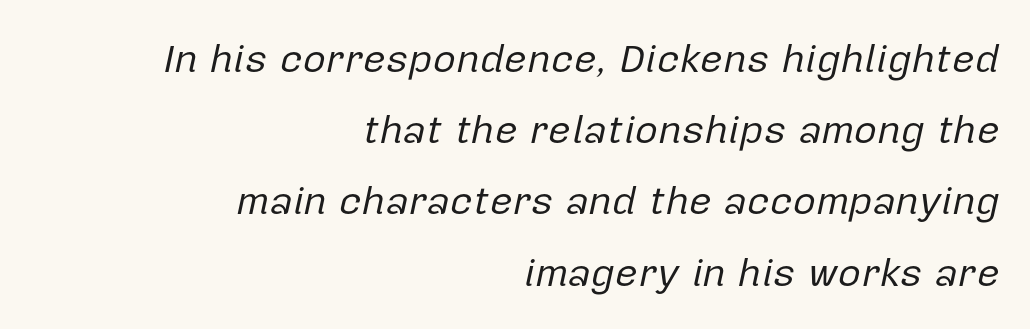
Q: Is the text bold? A: No.
Q: Is the text italic (slanted)? A: Yes, it leans right by about 12 degrees.
Q: Is the text underlined? A: No.
Q: How is the paragraph aligned? A: Right-aligned.
Q: Is the spacing between letters normal or unusually wide? A: Normal.
Q: Width (condensed, normal, or wide)? A: Normal.
Q: Stroke contrast? A: Low.
Q: x-height? A: Medium.
Q: Monospaced? A: No.
